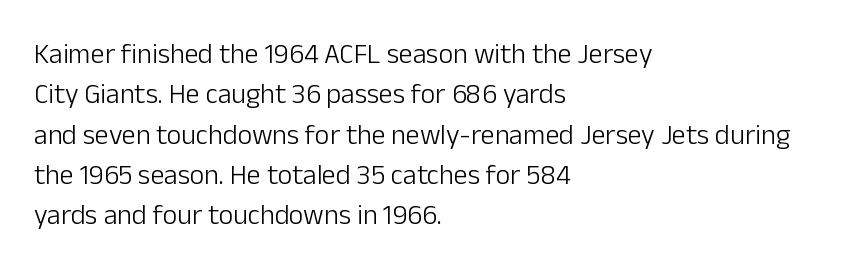
{"serif": "no", "italic": "no", "bold": "no", "weight": "light", "width": "normal", "stroke_contrast": "low", "x_height": "medium", "monospaced": "no", "underline": "no", "align": "left", "line_spacing": "normal", "line_spacing_ratio": 1.44, "letter_spacing": "normal", "letter_spacing_em": 0.0, "glyph_px": 28}
